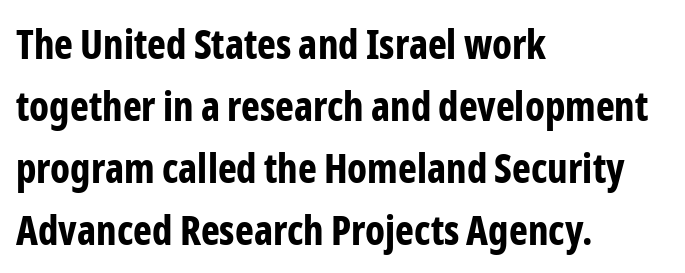
{"serif": "no", "italic": "no", "bold": "yes", "weight": "bold", "width": "condensed", "stroke_contrast": "low", "x_height": "medium", "monospaced": "no", "underline": "no", "align": "left", "line_spacing": "normal", "line_spacing_ratio": 1.55, "letter_spacing": "normal", "letter_spacing_em": 0.0, "glyph_px": 40}
